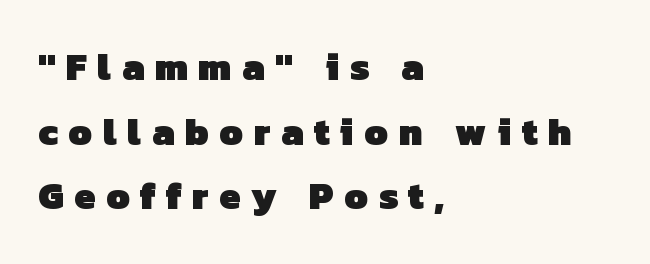
{"serif": "no", "bold": "yes", "weight": "heavy", "width": "normal", "stroke_contrast": "low", "x_height": "medium", "monospaced": "no", "underline": "no", "align": "left", "line_spacing": "normal", "line_spacing_ratio": 1.7, "letter_spacing": "wide", "letter_spacing_em": 0.28, "glyph_px": 38}
